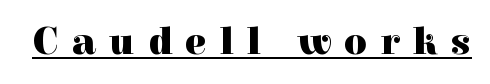
Q: Is the text bold? A: Yes.
Q: Is the text italic (slanted)? A: No, it is upright.
Q: Is the typeface a serif or a sans-serif typeface? A: Serif.
Q: Is the text underlined? A: Yes.
Q: Is the spacing between letters normal or unusually wide? A: Unusually wide.
Q: Width (condensed, normal, or wide)? A: Normal.
Q: x-height? A: Medium.
Q: Monospaced? A: No.
